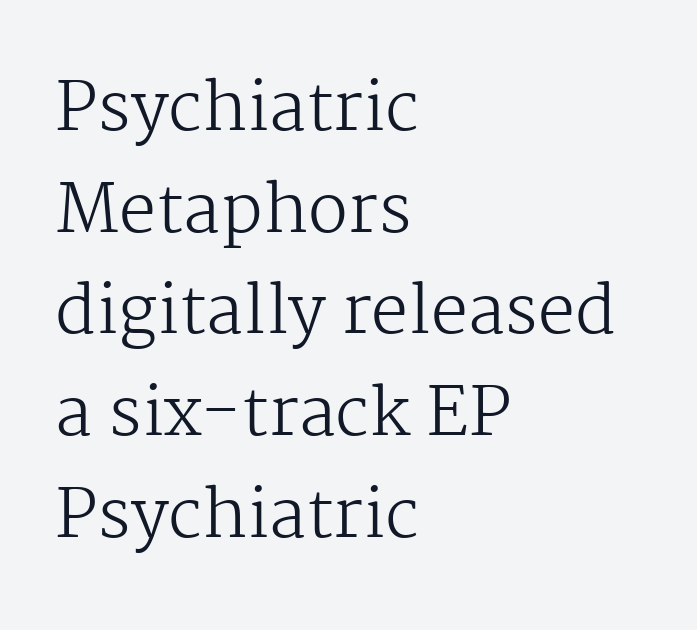
Q: Is the text bold? A: No.
Q: Is the text italic (slanted)? A: No, it is upright.
Q: Is the typeface a serif or a sans-serif typeface? A: Serif.
Q: Is the text underlined? A: No.
Q: How is the paragraph aligned? A: Left-aligned.
Q: Is the spacing between letters normal or unusually wide? A: Normal.
Q: Is the spacing between lines tight, normal or loose? A: Normal.
Q: Width (condensed, normal, or wide)? A: Normal.
Q: Stroke contrast? A: Medium.
Q: x-height? A: Medium.
Q: Monospaced? A: No.
